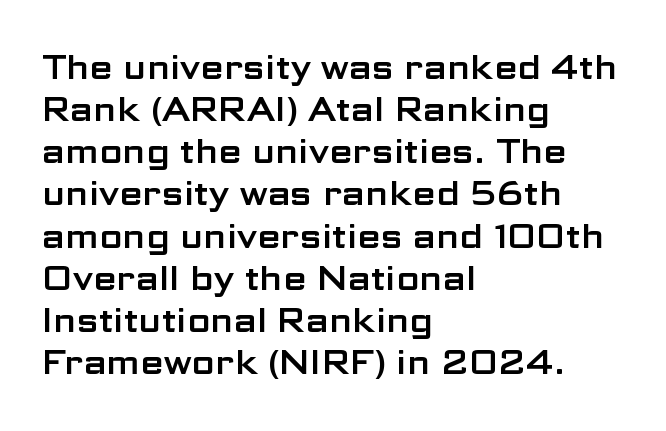
The face used here is proportionally spaced, like ordinary book or web type. These lines are composed in type without serifs. The baseline area is clear. Horizontal alignment here is leftward, the default for most running prose. Style check: upright.
